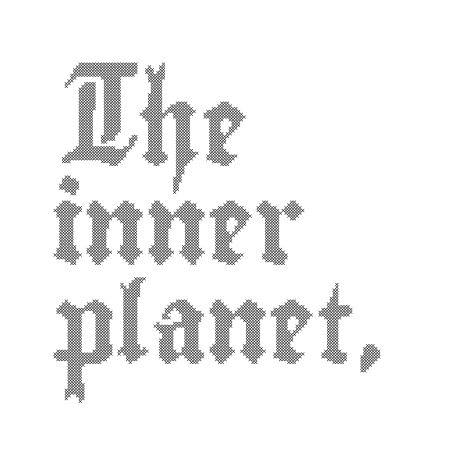
{"italic": "no", "width": "condensed", "x_height": "small", "monospaced": "no", "underline": "no", "align": "left", "line_spacing": "normal", "line_spacing_ratio": 1.27, "letter_spacing": "normal", "letter_spacing_em": 0.0, "glyph_px": 78}
